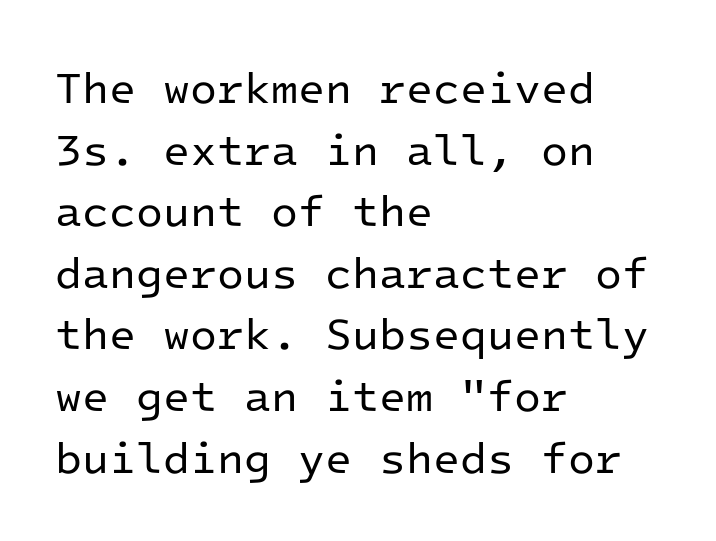
Compared with a centered layout, this one pins lines to the left instead. Each row of text sits above clean, open space. The weight tops out at a normal text grade. The rendering keeps characters at their native spacing. Designer's note — italics off, roman on.
